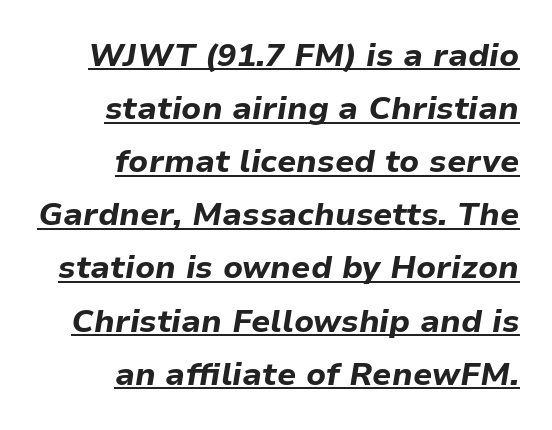
The image shows 32 px bold type, italic (leaning right); set right-aligned, normal line spacing (1.66x), normal letter spacing, underlined; low stroke contrast and a medium x-height.
